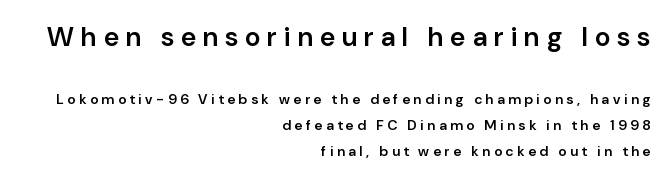
{"italic": "no", "bold": "semi", "underline": "no", "align": "right", "line_spacing_ratio": 1.84, "letter_spacing": "wide", "letter_spacing_em": 0.26, "larger_block": "first", "size_ratio": 1.93, "glyph_px": 27}
